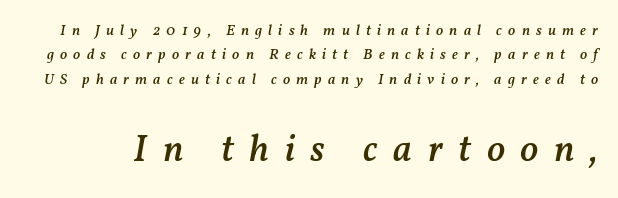
{"italic": "yes", "lean": "right", "slant_degrees": 11, "bold": "semi", "weight": "semibold", "width": "normal", "stroke_contrast": "medium", "x_height": "medium", "monospaced": "no", "underline": "no", "line_spacing": "normal", "line_spacing_ratio": 1.63, "letter_spacing": "wide", "letter_spacing_em": 0.41, "larger_block": "second", "size_ratio": 2.53, "glyph_px": 38}
